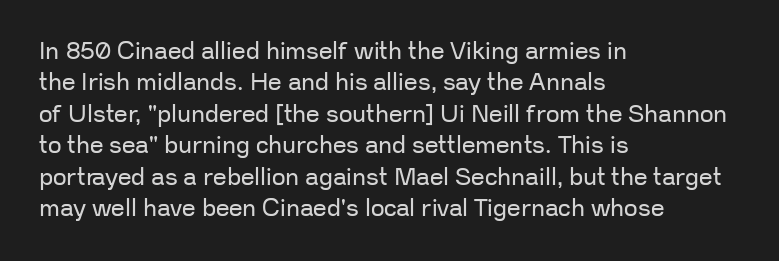
Q: Is the text bold? A: No.
Q: Is the text italic (slanted)? A: No, it is upright.
Q: Is the text underlined? A: No.
Q: How is the paragraph aligned? A: Left-aligned.
Q: Is the spacing between letters normal or unusually wide? A: Normal.
Q: Is the spacing between lines tight, normal or loose? A: Normal.
